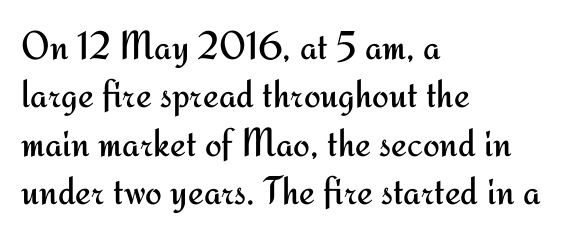
Serifs: no, the terminals of the letterforms are clean. Words float on clear page, feet unadorned. The lettering stays uniformly vertical, giving the passage a roman look. Bold? No — there's no thickening of the strokes. Letter spacing: default. Is this a fixed-width face? No — the glyphs have proportional, varying widths.
